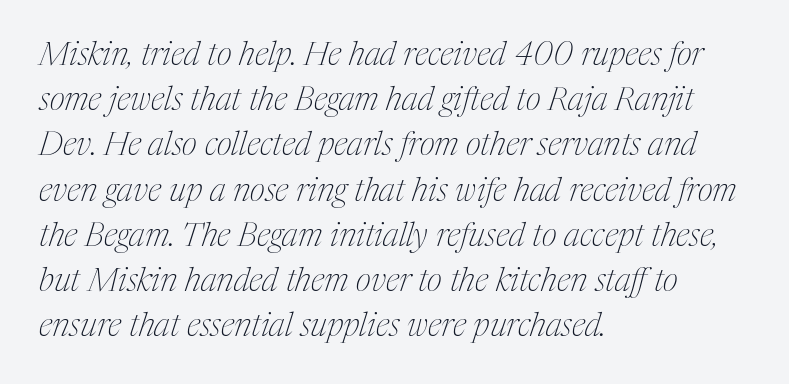
Q: Is the text bold? A: No.
Q: Is the text italic (slanted)? A: Yes, it leans right by about 17 degrees.
Q: Is the typeface a serif or a sans-serif typeface? A: Serif.
Q: Is the text underlined? A: No.
Q: How is the paragraph aligned? A: Left-aligned.
Q: Is the spacing between letters normal or unusually wide? A: Normal.
Q: Is the spacing between lines tight, normal or loose? A: Normal.
Q: Width (condensed, normal, or wide)? A: Condensed.
Q: Stroke contrast? A: Medium.
Q: x-height? A: Medium.
Q: Monospaced? A: No.
